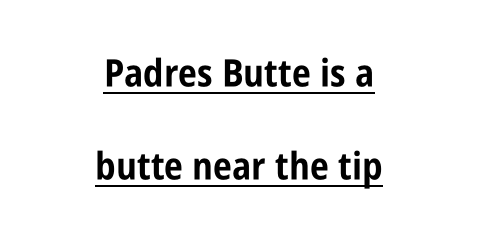
Q: Is the text bold? A: Yes.
Q: Is the text italic (slanted)? A: No, it is upright.
Q: Is the typeface a serif or a sans-serif typeface? A: Sans-serif.
Q: Is the text underlined? A: Yes.
Q: How is the paragraph aligned? A: Centered.
Q: Is the spacing between letters normal or unusually wide? A: Normal.
Q: Is the spacing between lines tight, normal or loose? A: Loose.
Q: Width (condensed, normal, or wide)? A: Condensed.
Q: Stroke contrast? A: Low.
Q: x-height? A: Large.
Q: Monospaced? A: No.
